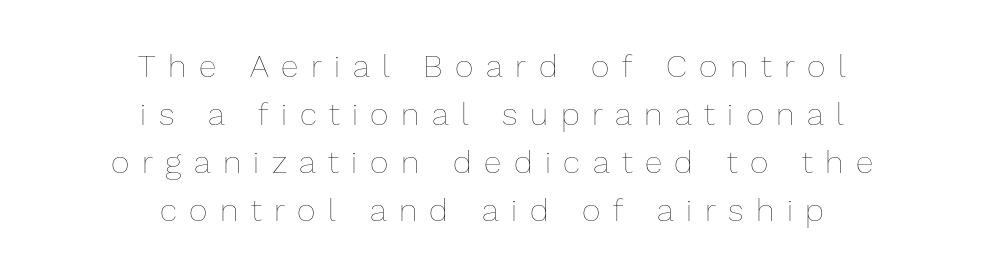
Normally led — the rows are evenly, conventionally spaced. If you drew a line through each stem, it would be perfectly vertical. A light-to-regular cut is what we see here. Tracking here is generous; glyphs stand well apart from one another. Each line is balanced around a shared central axis.
